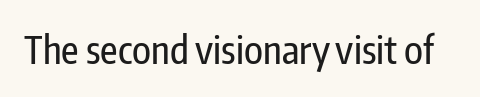
Font category for this specimen: sans-serif. These lines keep a tight, regular rhythm from letter to letter. Ascenders rise straight up at ninety degrees. The specimen omits any rule beneath the text block's lines. The letters advance in unequal steps, a hallmark of proportional type.
